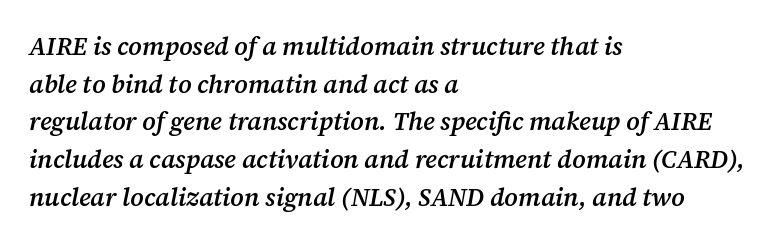
A fair bit of extra ink — the face is semibold, not bold. The words here are not underlined. Short note: letters normally spaced. Posture: slanted. Notice how descenders clear the ascenders below comfortably — that's standard leading. Alignment: flush left.
